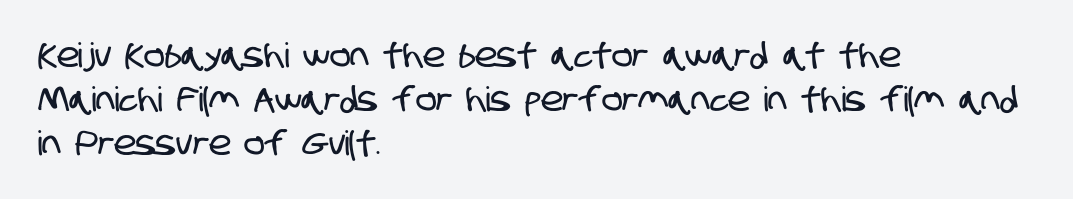
The image shows 34 px condensed sans-serif type; set left-aligned, normal line spacing (1.29x), normal letter spacing, not underlined; low stroke contrast and a large x-height.
